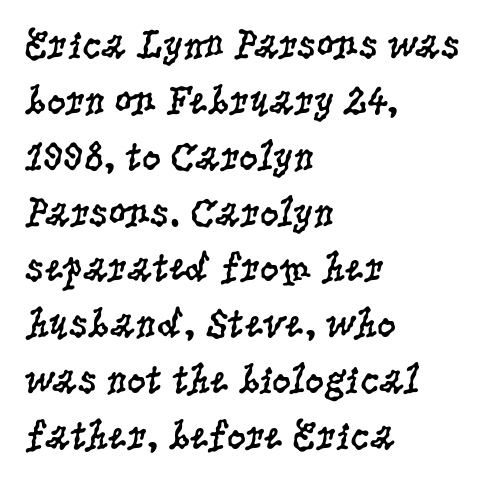
Typographically, this falls in the serif category. Horizontally, the lines are justified to the leading edge only. Letters have the restrained weight of plain body copy at most. Leading matches the norm, producing a regular column.
